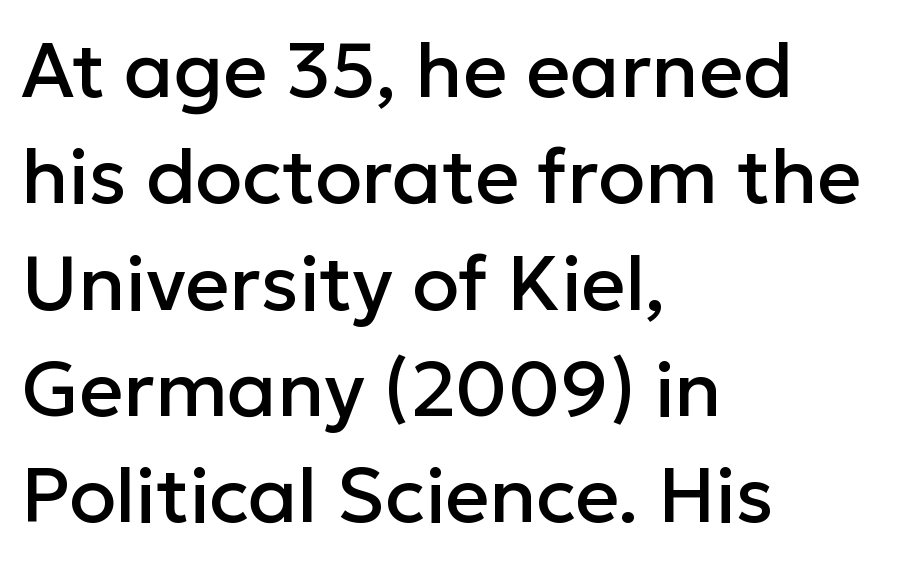
{"serif": "no", "italic": "no", "width": "normal", "stroke_contrast": "low", "x_height": "medium", "monospaced": "no", "underline": "no", "align": "left", "line_spacing": "normal", "line_spacing_ratio": 1.38, "letter_spacing": "normal", "letter_spacing_em": 0.0, "glyph_px": 77}
